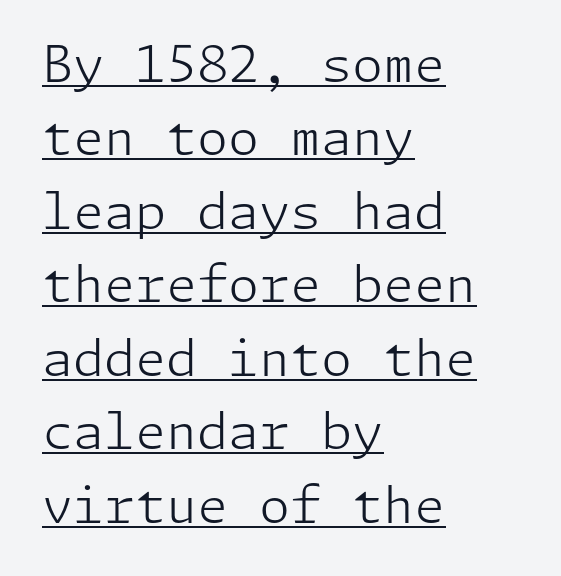
Q: Is the text bold? A: No.
Q: Is the text italic (slanted)? A: No, it is upright.
Q: Is the typeface a serif or a sans-serif typeface? A: Sans-serif.
Q: Is the text underlined? A: Yes.
Q: How is the paragraph aligned? A: Left-aligned.
Q: Is the spacing between letters normal or unusually wide? A: Normal.
Q: Is the spacing between lines tight, normal or loose? A: Normal.
Q: Width (condensed, normal, or wide)? A: Normal.
Q: Stroke contrast? A: Low.
Q: x-height? A: Medium.
